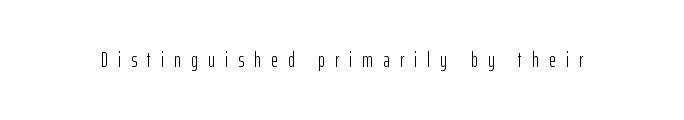
Q: Is the text bold? A: No.
Q: Is the text italic (slanted)? A: No, it is upright.
Q: Is the text underlined? A: No.
Q: Is the spacing between letters normal or unusually wide? A: Unusually wide.
